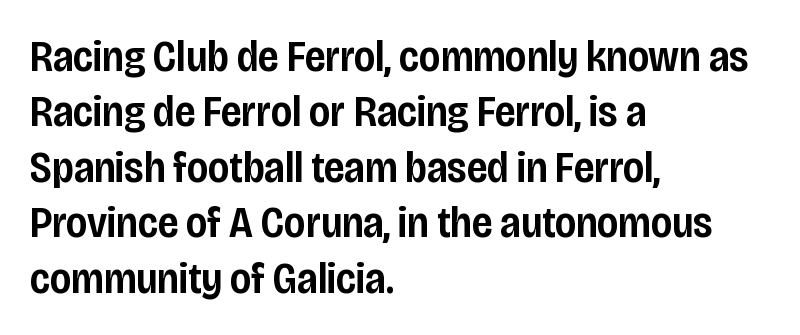
{"serif": "no", "italic": "no", "bold": "semi", "weight": "semibold", "width": "condensed", "stroke_contrast": "low", "x_height": "large", "monospaced": "no", "underline": "no", "align": "left", "line_spacing": "normal", "line_spacing_ratio": 1.26, "letter_spacing": "normal", "letter_spacing_em": 0.0, "glyph_px": 44}
